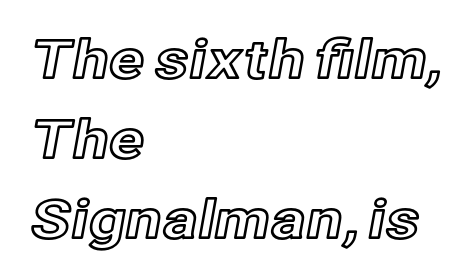
{"width": "normal", "x_height": "medium", "monospaced": "no", "underline": "no", "align": "left", "line_spacing": "normal", "line_spacing_ratio": 1.51, "letter_spacing": "normal", "letter_spacing_em": 0.0, "glyph_px": 53}
